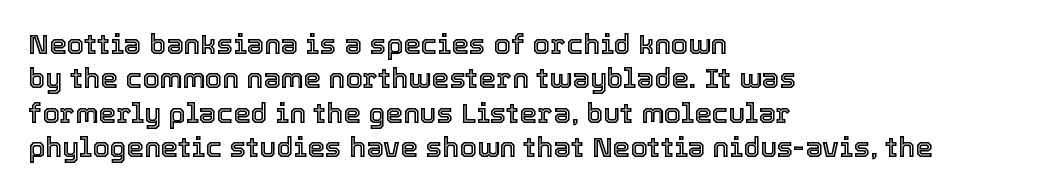
The image shows 28 px text type, upright; set left-aligned, line spacing 1.23x, normal letter spacing, not underlined; a medium x-height.
